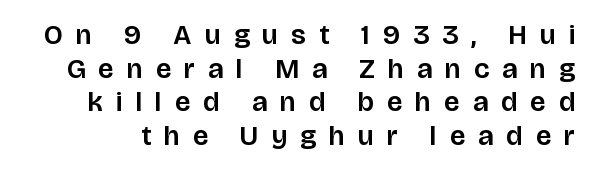
Q: Is the text italic (slanted)? A: No, it is upright.
Q: Is the typeface a serif or a sans-serif typeface? A: Sans-serif.
Q: Is the text underlined? A: No.
Q: Is the spacing between letters normal or unusually wide? A: Unusually wide.
Q: Width (condensed, normal, or wide)? A: Normal.
Q: Stroke contrast? A: Low.
Q: x-height? A: Large.
Q: Monospaced? A: No.
